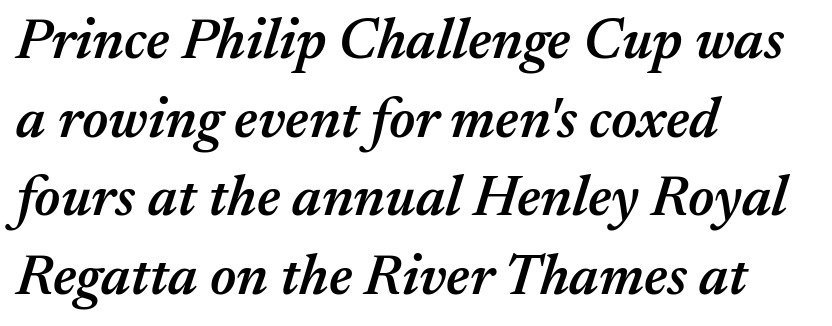
Regarding leading, the lines here are spaced in the standard way. Spacing between characters is what you'd get straight out of the box. Decoration check: the copy has no underline. The face used here is proportionally spaced, like ordinary book or web type.
